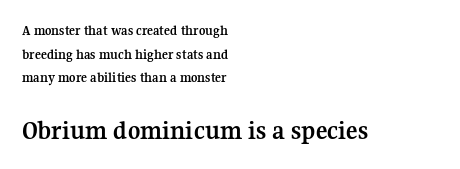
Words appear dense and cohesive because spacing is normal. Students, this is bold: see how much ink each stroke carries. Reading down the block, your eye returns to a fixed left position each line. Just letters on the line, the space beneath them empty. The leading is moderate, giving the passage an even texture.
